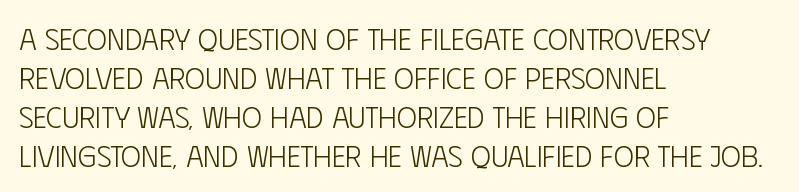
The image shows 30 px light, condensed sans-serif type, upright; set left-aligned, normal line spacing (1.3x), normal letter spacing, not underlined; low stroke contrast and a large x-height.
